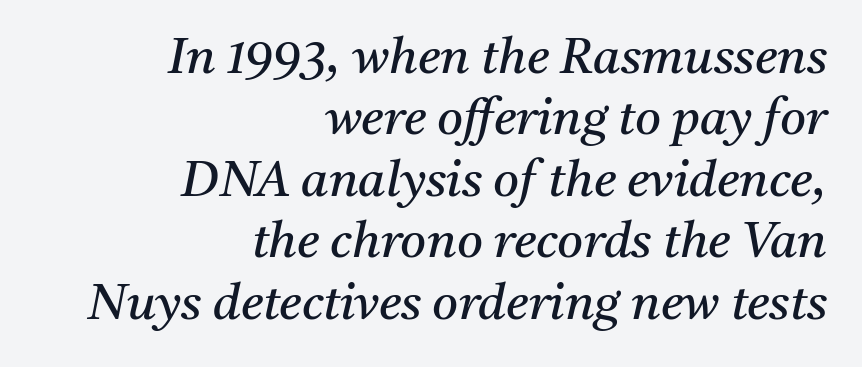
The image shows 50 px regular-weight serif type, italic (leaning right); set right-aligned, line spacing 1.23x, normal letter spacing, not underlined; medium stroke contrast and a medium x-height.
